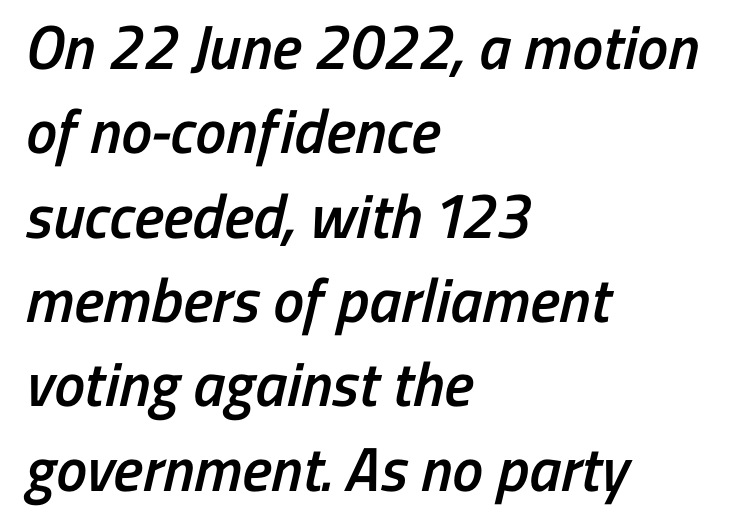
Each line starts at the same left margin while the right side varies. You could not count columns in this text — the font is proportionally spaced. Descenders are the only things crossing below the line. Bold? Not quite — semibold, heavier than regular but stopping short. One glance says typical: line gaps are just what's usual. Students, note that the glyphs here touch the page at normal intervals.
